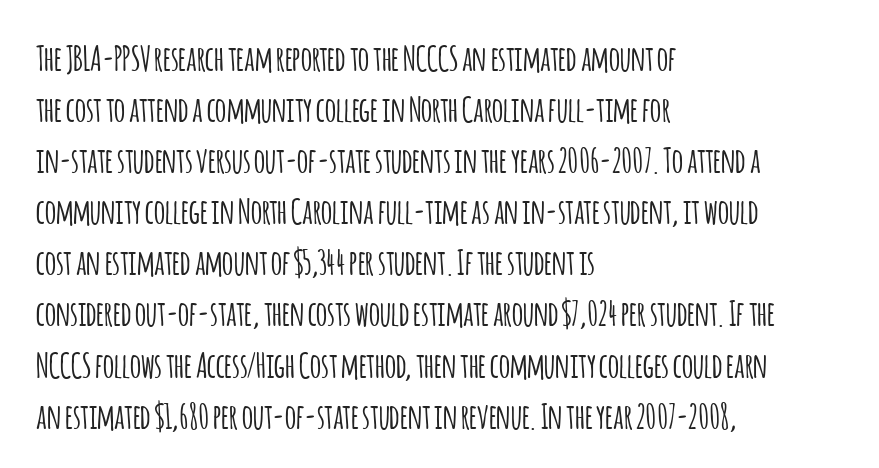
Q: Is the text italic (slanted)? A: No, it is upright.
Q: Is the typeface a serif or a sans-serif typeface? A: Sans-serif.
Q: Is the text underlined? A: No.
Q: How is the paragraph aligned? A: Left-aligned.
Q: Is the spacing between letters normal or unusually wide? A: Normal.
Q: Is the spacing between lines tight, normal or loose? A: Normal.
Q: Width (condensed, normal, or wide)? A: Condensed.
Q: Stroke contrast? A: Low.
Q: x-height? A: Large.
Q: Monospaced? A: No.
